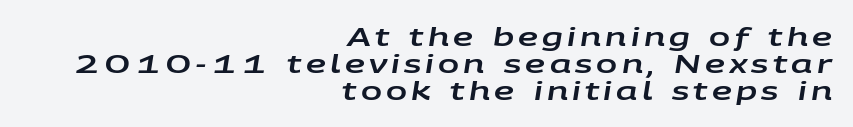
This sample is right-justified, so line beginnings fall wherever the words allow. Successive baselines arrive quickly, one right under another. Posture: slanted. Glance below the letters and you will spot only blank space.
